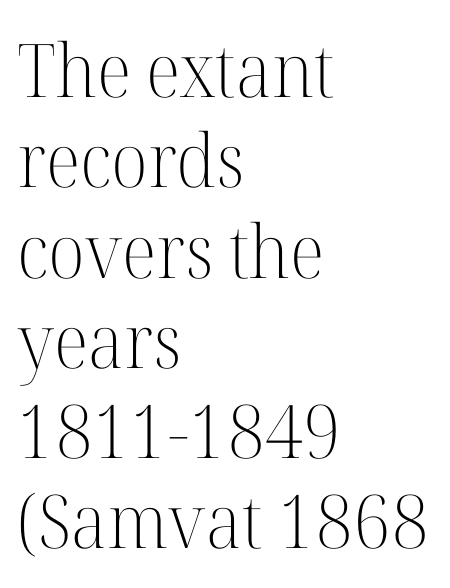
The image shows 74 px light serif type, upright; set left-aligned, line spacing 1.22x, normal letter spacing, not underlined; high stroke contrast and a medium x-height.
